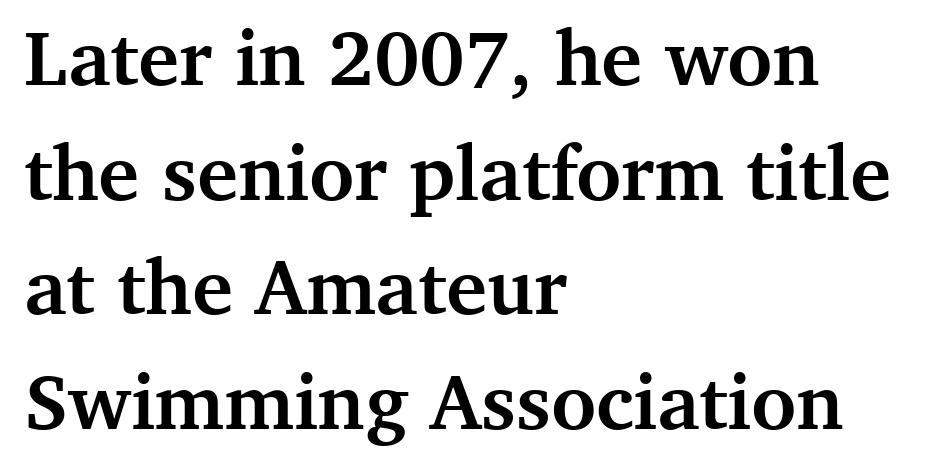
{"serif": "yes", "italic": "no", "bold": "yes", "weight": "semibold", "width": "normal", "stroke_contrast": "medium", "x_height": "medium", "monospaced": "no", "underline": "no", "align": "left", "line_spacing": "normal", "line_spacing_ratio": 1.47, "letter_spacing": "normal", "letter_spacing_em": 0.0, "glyph_px": 78}
